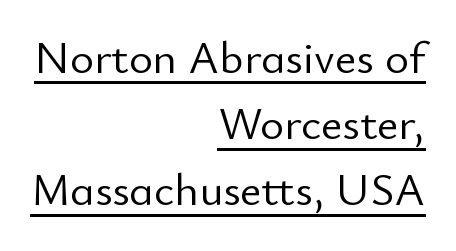
No letter is thick-stroked: the sample isn't bold. Horizontally, the lines are justified to the trailing edge only. The passage shown is typeset with a sans-serif family. These lines are rendered in a variable-pitch font.
